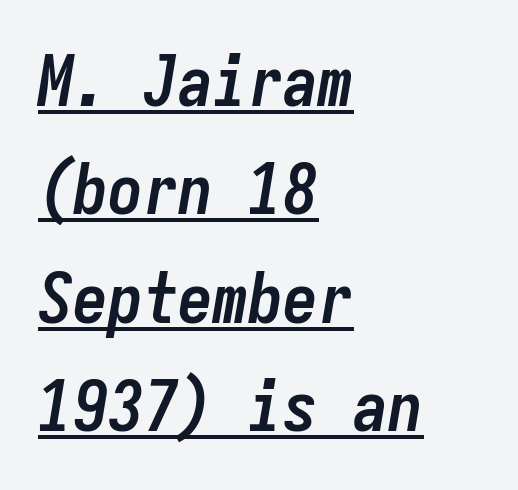
The image shows 70 px semibold, condensed type, italic (leaning right), monospaced; set left-aligned, normal line spacing (1.55x), normal letter spacing, underlined; low stroke contrast and a medium x-height.
